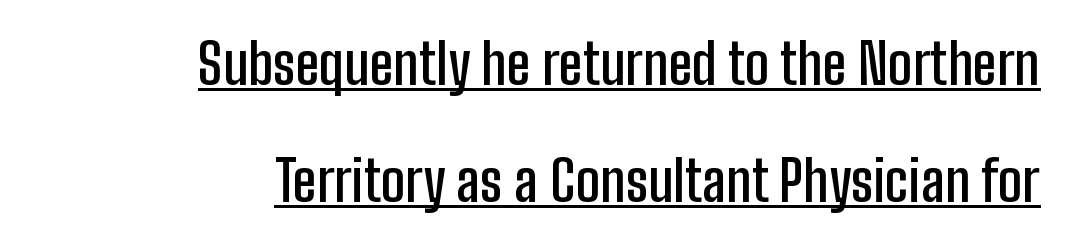
{"serif": "no", "italic": "no", "bold": "semi", "weight": "semibold", "width": "condensed", "stroke_contrast": "low", "x_height": "medium", "monospaced": "no", "underline": "yes", "align": "right", "line_spacing": "loose", "line_spacing_ratio": 2.09, "letter_spacing": "normal", "letter_spacing_em": 0.0, "glyph_px": 56}
